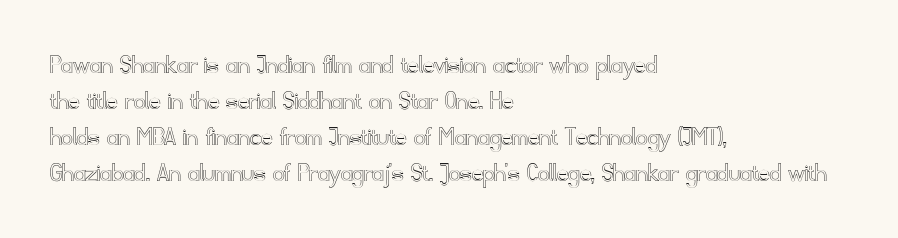
The area under the type is left untouched. Spacing verdict: proportional, widths tailored to each character. Each new line begins a customary step beneath the previous one. Is the letter spacing exaggerated? No — it looks like the ordinary default.
